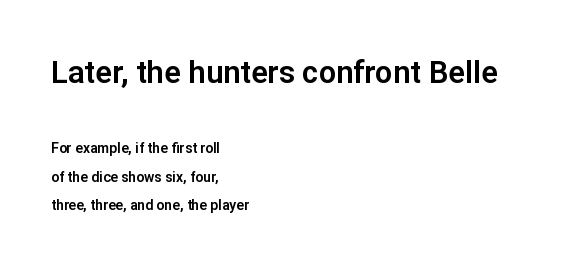
{"serif": "no", "italic": "no", "width": "normal", "stroke_contrast": "low", "x_height": "medium", "monospaced": "no", "underline": "no", "align": "left", "line_spacing": "loose", "line_spacing_ratio": 2.02, "letter_spacing": "normal", "letter_spacing_em": 0.0, "larger_block": "first", "size_ratio": 2.21, "glyph_px": 31}
